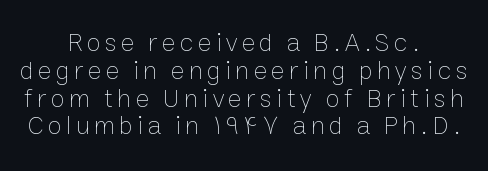
Compared with a flush-left layout, this one balances lines on the center instead. Notice how descenders almost collide with the ascenders below — that's tight leading. Italic: no, the glyphs are upright roman. Clear beneath every line of the passage.
